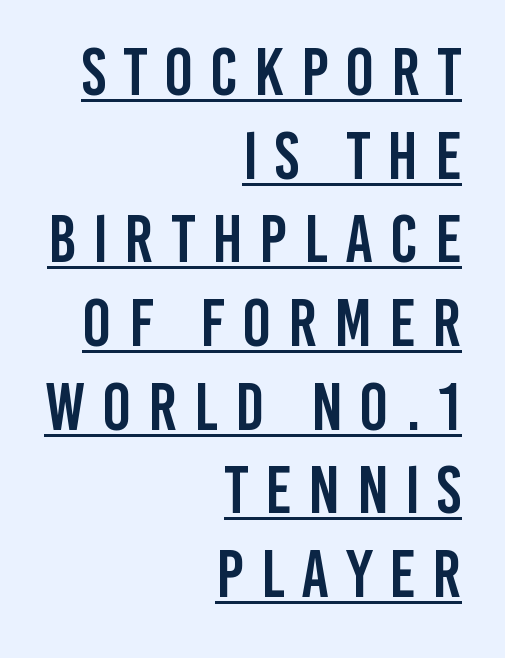
{"serif": "no", "italic": "no", "width": "condensed", "stroke_contrast": "low", "x_height": "large", "monospaced": "no", "underline": "yes", "align": "right", "line_spacing_ratio": 1.23, "letter_spacing": "wide", "letter_spacing_em": 0.25, "glyph_px": 68}
